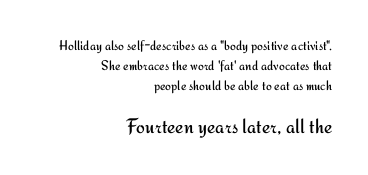
Letters have the restrained weight of plain body copy at most. The letters stand upright; this is a roman face. The line texture is even and compact thanks to regular tracking. Two sizes are in play, and the larger belongs to the second block.
